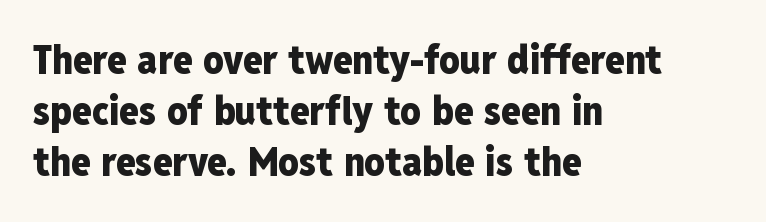
The image shows 40 px heavy, condensed sans-serif type, upright; set left-aligned, normal line spacing (1.28x), normal letter spacing, not underlined; low stroke contrast and a medium x-height.
